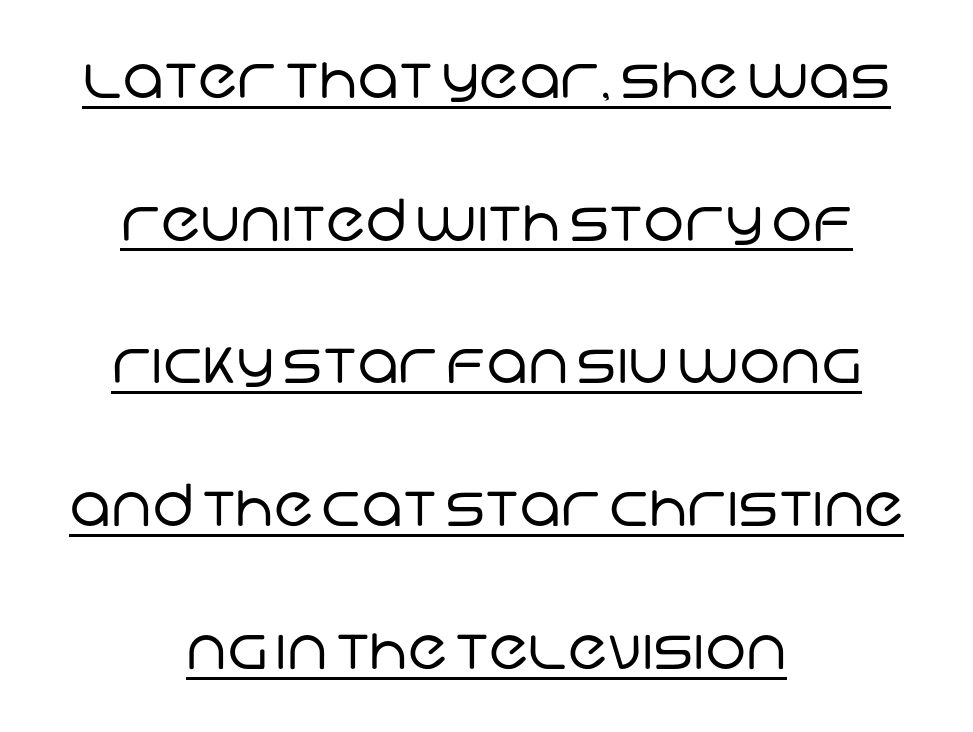
This sample carries an underscore along the baseline area. Teacher's note: observe the equal gaps on both sides — that is centered alignment. Is the type heavy? It reads as light-to-regular instead. Quick note: interline space is abundant.
